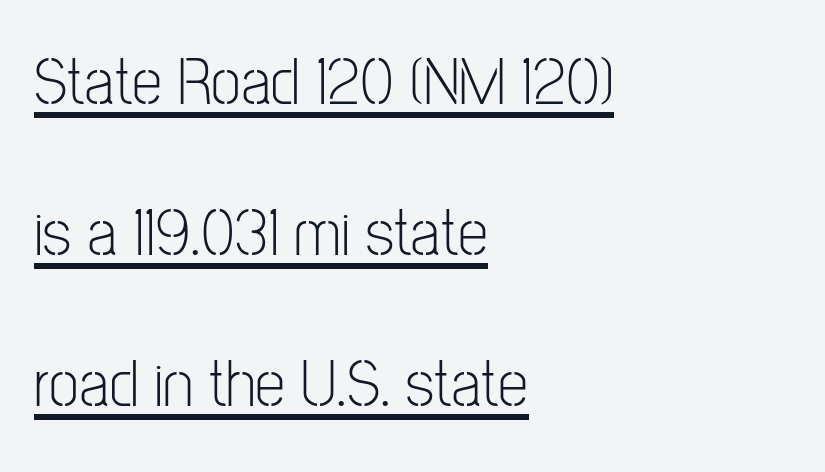
Q: Is the text bold? A: No.
Q: Is the text italic (slanted)? A: No, it is upright.
Q: Is the typeface a serif or a sans-serif typeface? A: Sans-serif.
Q: Is the text underlined? A: Yes.
Q: How is the paragraph aligned? A: Left-aligned.
Q: Is the spacing between letters normal or unusually wide? A: Normal.
Q: Is the spacing between lines tight, normal or loose? A: Loose.
Q: Width (condensed, normal, or wide)? A: Condensed.
Q: Stroke contrast? A: Low.
Q: x-height? A: Medium.
Q: Monospaced? A: No.
